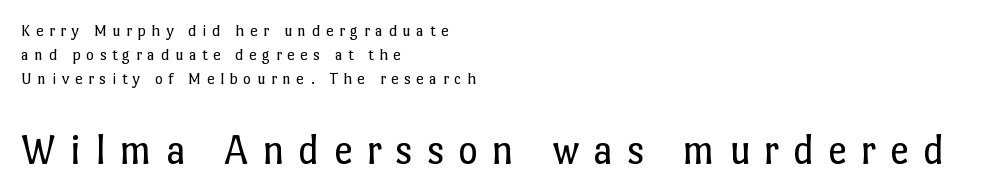
Q: Is the text bold? A: No.
Q: Is the text italic (slanted)? A: No, it is upright.
Q: Is the text underlined? A: No.
Q: How is the paragraph aligned? A: Left-aligned.
Q: Is the spacing between letters normal or unusually wide? A: Unusually wide.
Q: Is the spacing between lines tight, normal or loose? A: Normal.
Q: Which block of text is set in a larger size, the first (top) or the second (bottom)? A: The second (bottom) one.
Q: Width (condensed, normal, or wide)? A: Normal.
Q: Stroke contrast? A: Low.
Q: x-height? A: Medium.
Q: Monospaced? A: No.
